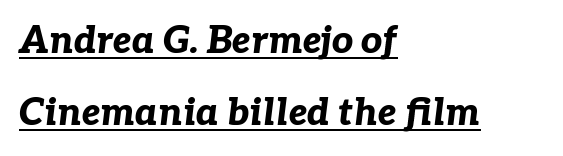
Widely set lines give the paragraph a tall, airy silhouette. Here the designer chose a conventional face with non-uniform glyph widths. This sample uses plain, unmodified letter spacing. Strong, thick strokes mark this as bold type. Posture: slanted. A student would call this left alignment; a typographer would say flush left, rag right.
